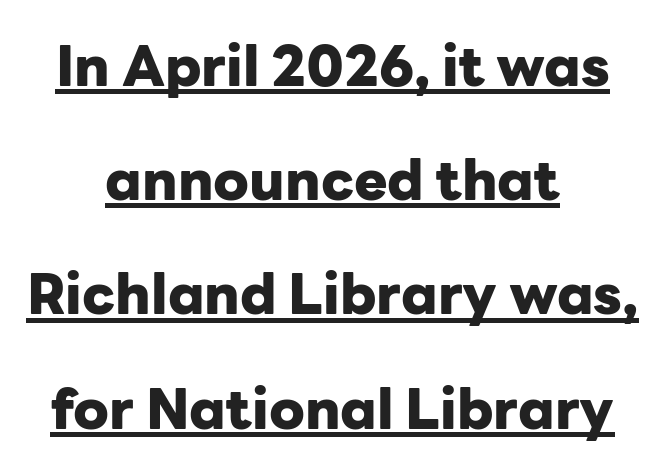
Q: Is the text bold? A: Yes.
Q: Is the text italic (slanted)? A: No, it is upright.
Q: Is the typeface a serif or a sans-serif typeface? A: Sans-serif.
Q: Is the text underlined? A: Yes.
Q: How is the paragraph aligned? A: Centered.
Q: Is the spacing between letters normal or unusually wide? A: Normal.
Q: Is the spacing between lines tight, normal or loose? A: Loose.
Q: Width (condensed, normal, or wide)? A: Normal.
Q: Stroke contrast? A: Low.
Q: x-height? A: Medium.
Q: Monospaced? A: No.
